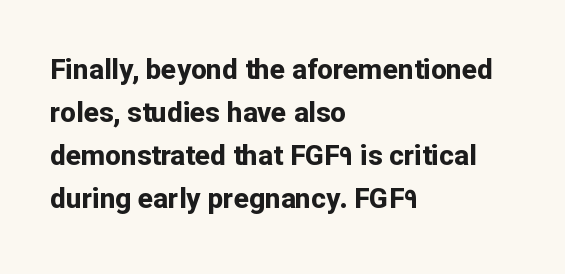
{"serif": "no", "italic": "no", "bold": "yes", "weight": "bold", "width": "normal", "stroke_contrast": "low", "x_height": "medium", "monospaced": "no", "underline": "no", "align": "left", "line_spacing": "normal", "line_spacing_ratio": 1.53, "letter_spacing": "normal", "letter_spacing_em": 0.0, "glyph_px": 28}
